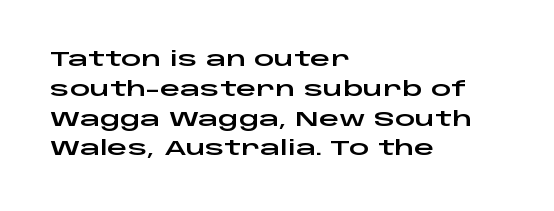
Q: Is the text italic (slanted)? A: No, it is upright.
Q: Is the text underlined? A: No.
Q: How is the paragraph aligned? A: Left-aligned.
Q: Is the spacing between letters normal or unusually wide? A: Normal.
Q: Is the spacing between lines tight, normal or loose? A: Normal.
